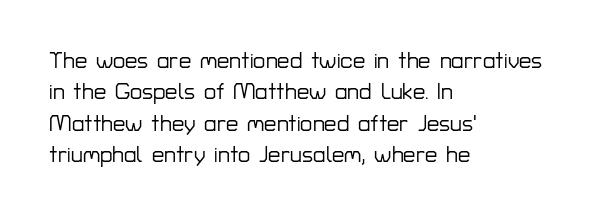
The image shows 22 px text type, upright; set left-aligned, normal line spacing (1.43x), normal letter spacing, not underlined.
